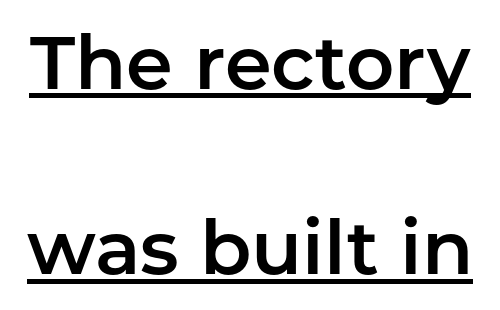
Think of a printed novel: that variable character pitch is what you see here. The text was rendered using a sans face with plain stroke endings. Descenders here cross a horizontal rule under the line. One glance says open: line gaps are wider than usual. Is the letter spacing exaggerated? No — it looks like the ordinary default.
